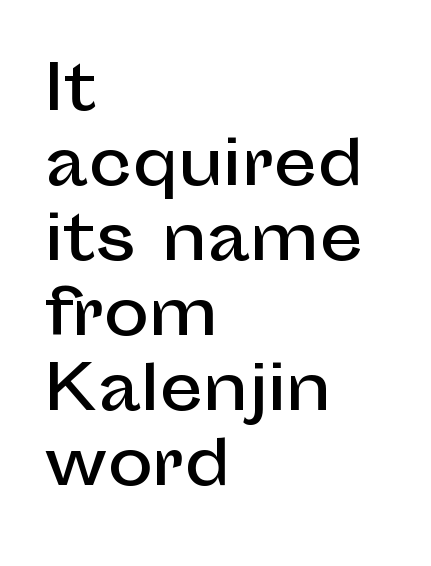
The image shows 61 px sans-serif type, upright; set left-aligned, line spacing 1.23x, normal letter spacing, not underlined; low stroke contrast and a medium x-height.
